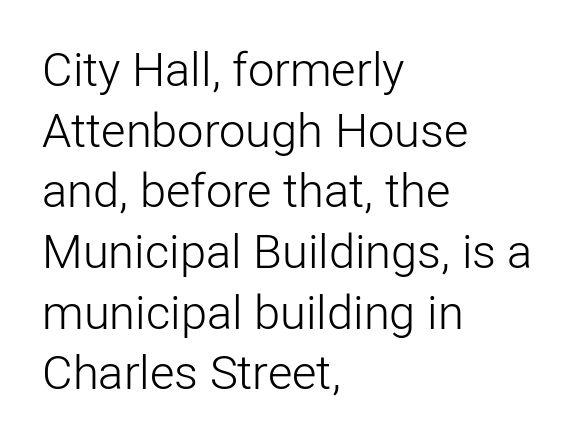
Q: Is the text bold? A: No.
Q: Is the text italic (slanted)? A: No, it is upright.
Q: Is the typeface a serif or a sans-serif typeface? A: Sans-serif.
Q: Is the text underlined? A: No.
Q: How is the paragraph aligned? A: Left-aligned.
Q: Is the spacing between letters normal or unusually wide? A: Normal.
Q: Is the spacing between lines tight, normal or loose? A: Normal.
Q: Width (condensed, normal, or wide)? A: Normal.
Q: Stroke contrast? A: Low.
Q: x-height? A: Medium.
Q: Monospaced? A: No.
